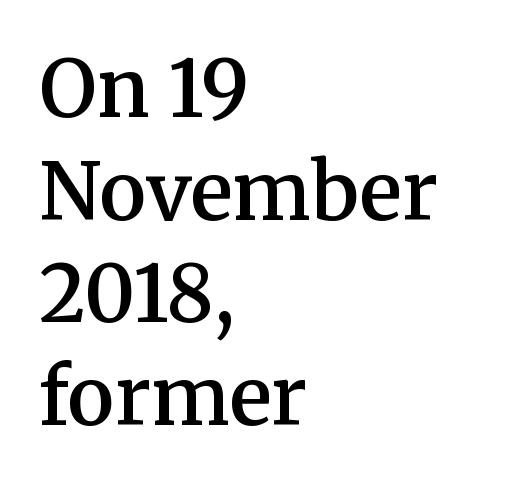
{"serif": "yes", "italic": "no", "bold": "semi", "weight": "semibold", "width": "normal", "stroke_contrast": "medium", "x_height": "medium", "monospaced": "no", "underline": "no", "align": "left", "line_spacing": "normal", "line_spacing_ratio": 1.3, "letter_spacing": "normal", "letter_spacing_em": 0.0, "glyph_px": 79}
